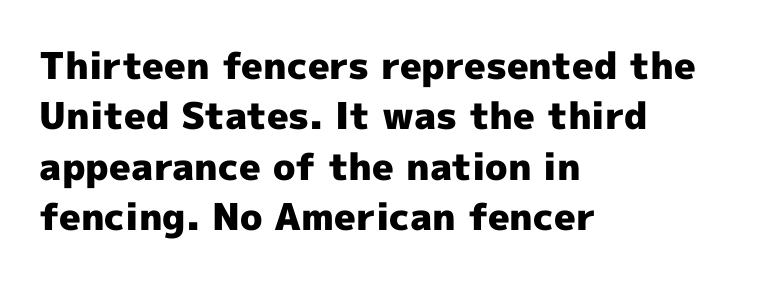
Nope, not italic — everything's standing straight. A typesetter would call this zero additional tracking. Letterform terminals end flat and unadorned throughout the passage. How heavy is the stroke? Heavy — this is a bold. Regular leading. The strip under each line holds only bare page.
